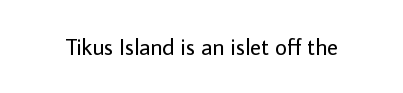
The type is set solid horizontally, with unmodified tracking. Words float on clear page, feet unadorned. A quiet, ordinary-to-light weight characterises the typeface. The type sits square on the baseline with zero lean.
